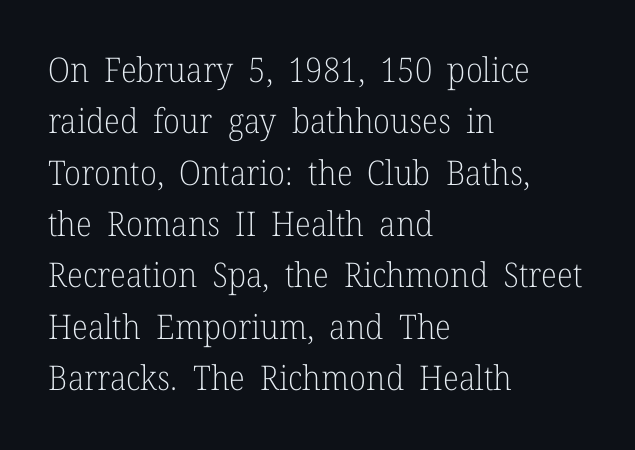
Q: Is the text bold? A: No.
Q: Is the text italic (slanted)? A: No, it is upright.
Q: Is the typeface a serif or a sans-serif typeface? A: Serif.
Q: Is the text underlined? A: No.
Q: How is the paragraph aligned? A: Left-aligned.
Q: Is the spacing between letters normal or unusually wide? A: Normal.
Q: Is the spacing between lines tight, normal or loose? A: Normal.
Q: Width (condensed, normal, or wide)? A: Normal.
Q: Stroke contrast? A: Low.
Q: x-height? A: Medium.
Q: Monospaced? A: No.
